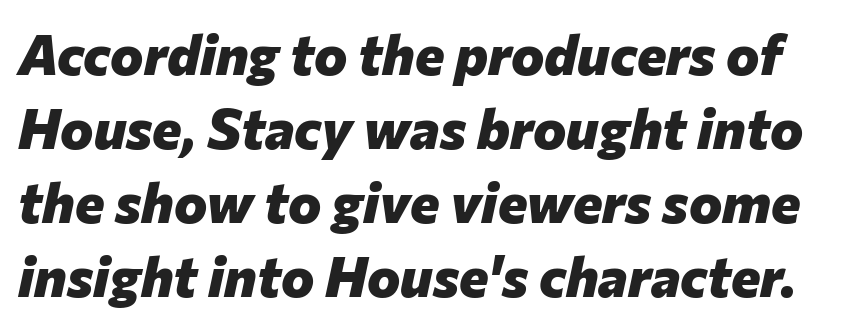
Clear beneath every line of the passage. Would a proofreader flag this as italicized? Yes. Look at the tracking — it's just the regular setting, nothing added. Successive baselines arrive at the customary interval. Weight check: bold — yes, fully. The letters advance in unequal steps, a hallmark of proportional type.
